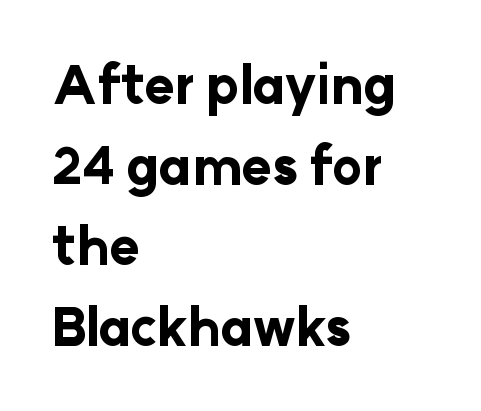
{"serif": "no", "italic": "no", "bold": "yes", "weight": "bold", "width": "normal", "stroke_contrast": "low", "x_height": "medium", "monospaced": "no", "underline": "no", "align": "left", "line_spacing": "normal", "line_spacing_ratio": 1.58, "letter_spacing": "normal", "letter_spacing_em": 0.0, "glyph_px": 51}
